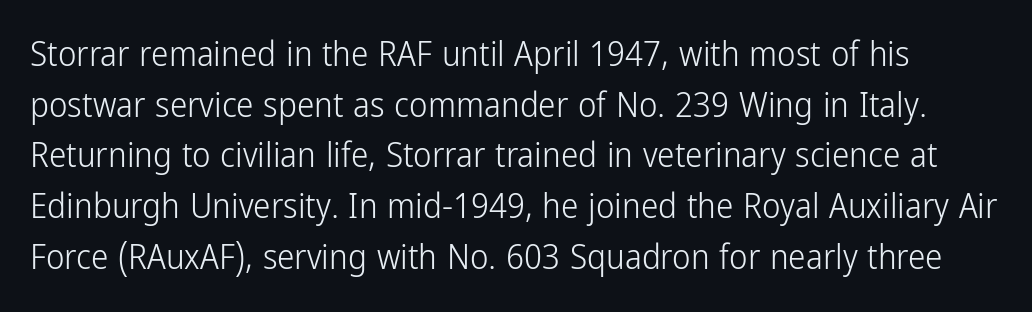
{"serif": "no", "italic": "no", "bold": "no", "weight": "light", "width": "condensed", "stroke_contrast": "low", "x_height": "medium", "monospaced": "no", "underline": "no", "line_spacing": "normal", "line_spacing_ratio": 1.45, "letter_spacing": "normal", "letter_spacing_em": 0.0, "glyph_px": 35}
